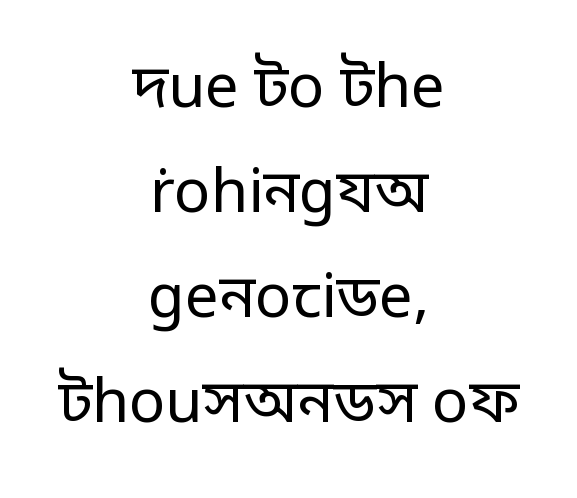
{"serif": "no", "italic": "no", "bold": "no", "weight": "regular", "width": "normal", "stroke_contrast": "low", "x_height": "large", "monospaced": "no", "underline": "no", "align": "center", "line_spacing_ratio": 1.75, "letter_spacing": "normal", "letter_spacing_em": 0.0, "glyph_px": 60}
